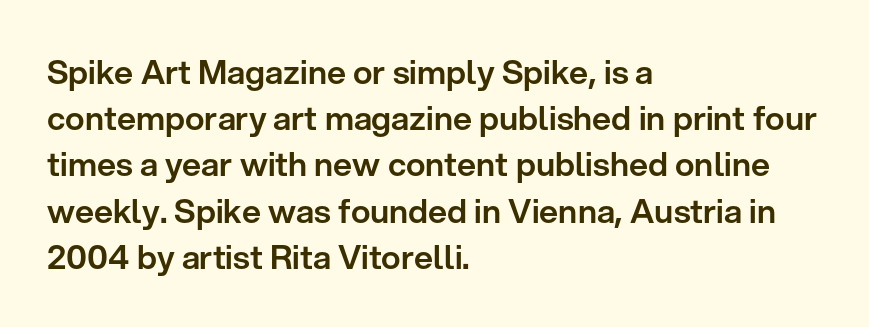
Q: Is the text italic (slanted)? A: No, it is upright.
Q: Is the typeface a serif or a sans-serif typeface? A: Sans-serif.
Q: Is the text underlined? A: No.
Q: How is the paragraph aligned? A: Left-aligned.
Q: Is the spacing between letters normal or unusually wide? A: Normal.
Q: Is the spacing between lines tight, normal or loose? A: Normal.
Q: Width (condensed, normal, or wide)? A: Normal.
Q: Stroke contrast? A: Low.
Q: x-height? A: Medium.
Q: Monospaced? A: No.
